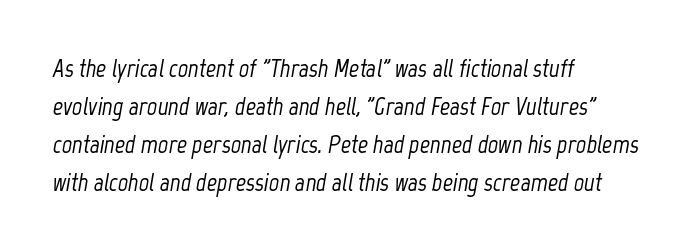
This block has exactly the height ordinary leading produces. Does extra space separate the letters? No, they use regular spacing. All the whitespace from short lines collects on the right. When letters slant like this, we call the style italic. This rendering features lettering with no underline.
